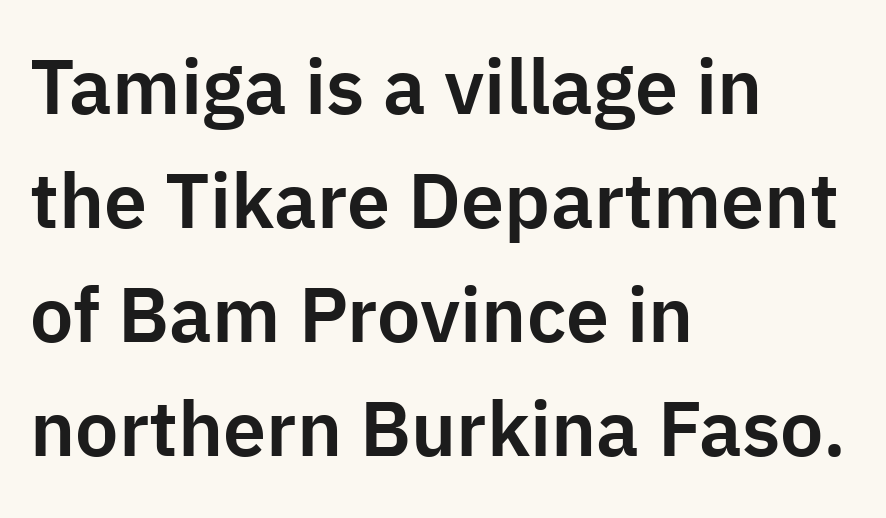
{"serif": "no", "italic": "no", "width": "normal", "stroke_contrast": "low", "x_height": "medium", "monospaced": "no", "underline": "no", "align": "left", "line_spacing": "normal", "line_spacing_ratio": 1.48, "letter_spacing": "normal", "letter_spacing_em": 0.0, "glyph_px": 77}
